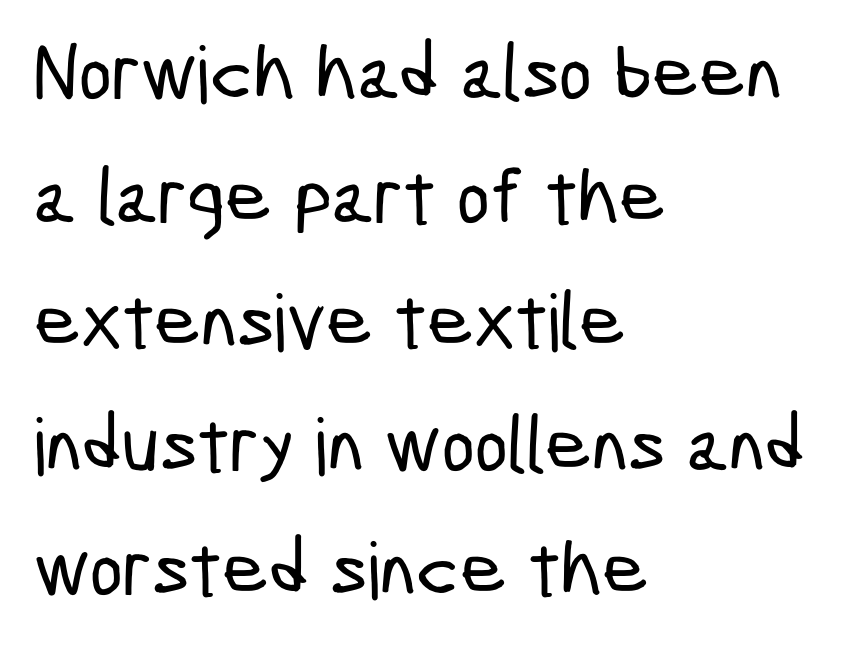
The image shows 79 px condensed sans-serif type; set left-aligned, normal line spacing (1.57x), normal letter spacing, not underlined; low stroke contrast and a medium x-height.
